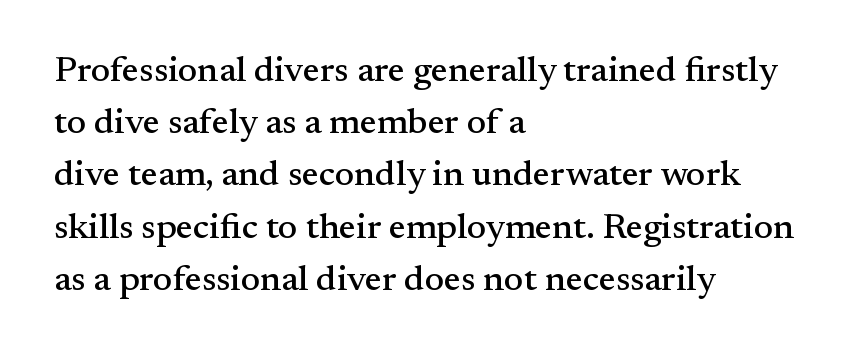
Is there much room between lines? A standard amount, neither cramped nor airy. Default kerning and tracking; the words read as compact shapes. This rendering features lettering with no underline. Italic? Not at all — the glyphs are vertical. The font family rendered here belongs to the serif group. The paragraph has a hard left edge and a soft right edge.
